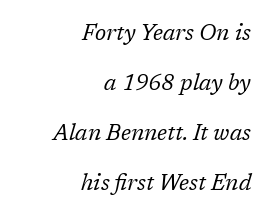
Q: Is the text bold? A: No.
Q: Is the text italic (slanted)? A: Yes, it leans right by about 17 degrees.
Q: Is the text underlined? A: No.
Q: How is the paragraph aligned? A: Right-aligned.
Q: Is the spacing between letters normal or unusually wide? A: Normal.
Q: Is the spacing between lines tight, normal or loose? A: Loose.
